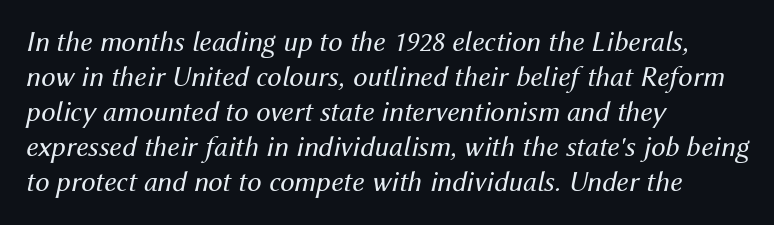
{"italic": "yes", "lean": "right", "slant_degrees": 12, "bold": "no", "weight": "regular", "width": "normal", "stroke_contrast": "medium", "x_height": "medium", "monospaced": "no", "underline": "no", "align": "left", "line_spacing_ratio": 1.21, "letter_spacing": "normal", "letter_spacing_em": 0.0, "glyph_px": 29}
